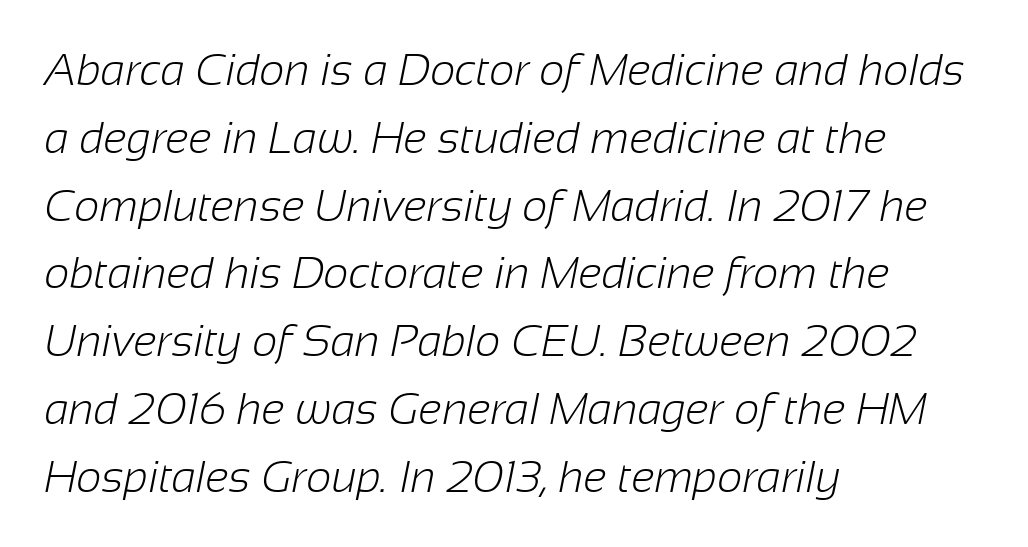
Q: Is the text bold? A: No.
Q: Is the typeface a serif or a sans-serif typeface? A: Sans-serif.
Q: Is the text underlined? A: No.
Q: How is the paragraph aligned? A: Left-aligned.
Q: Is the spacing between letters normal or unusually wide? A: Normal.
Q: Is the spacing between lines tight, normal or loose? A: Normal.
Q: Width (condensed, normal, or wide)? A: Normal.
Q: Stroke contrast? A: Low.
Q: x-height? A: Medium.
Q: Monospaced? A: No.
